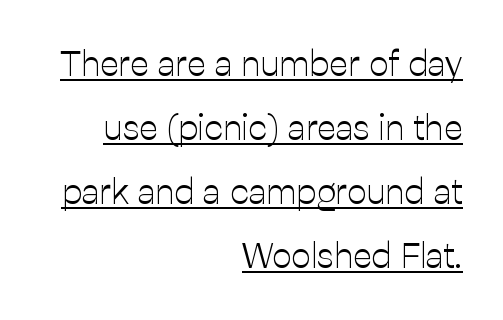
{"serif": "no", "italic": "no", "bold": "no", "weight": "light", "width": "normal", "stroke_contrast": "low", "x_height": "medium", "monospaced": "no", "underline": "yes", "align": "right", "line_spacing_ratio": 1.83, "letter_spacing": "normal", "letter_spacing_em": 0.0, "glyph_px": 35}
